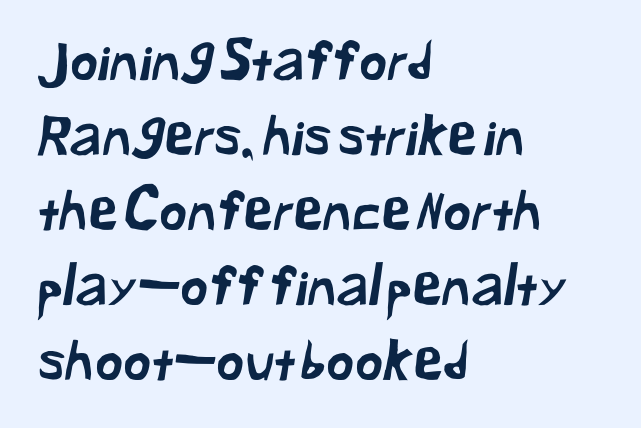
Q: Is the typeface a serif or a sans-serif typeface? A: Sans-serif.
Q: Is the text underlined? A: No.
Q: How is the paragraph aligned? A: Left-aligned.
Q: Is the spacing between letters normal or unusually wide? A: Normal.
Q: Is the spacing between lines tight, normal or loose? A: Normal.
Q: Width (condensed, normal, or wide)? A: Normal.
Q: Stroke contrast? A: Low.
Q: x-height? A: Medium.
Q: Monospaced? A: No.
